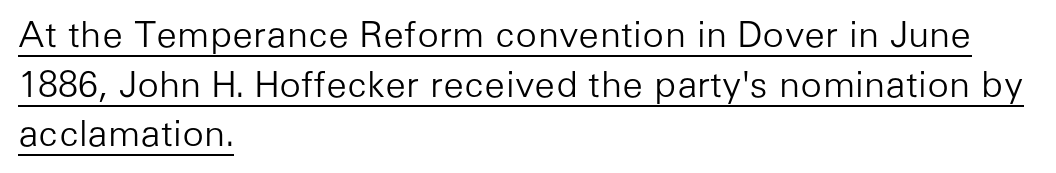
{"serif": "no", "italic": "no", "bold": "no", "weight": "light", "width": "normal", "stroke_contrast": "low", "x_height": "medium", "monospaced": "no", "underline": "yes", "align": "left", "line_spacing": "normal", "line_spacing_ratio": 1.38, "letter_spacing": "normal", "letter_spacing_em": 0.0, "glyph_px": 36}
